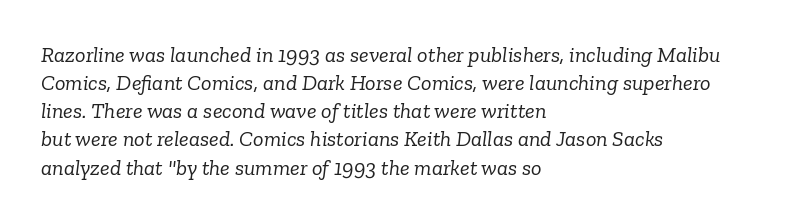
Q: Is the text bold? A: No.
Q: Is the text italic (slanted)? A: Yes, it leans right by about 6 degrees.
Q: Is the text underlined? A: No.
Q: How is the paragraph aligned? A: Left-aligned.
Q: Is the spacing between letters normal or unusually wide? A: Normal.
Q: Is the spacing between lines tight, normal or loose? A: Normal.
